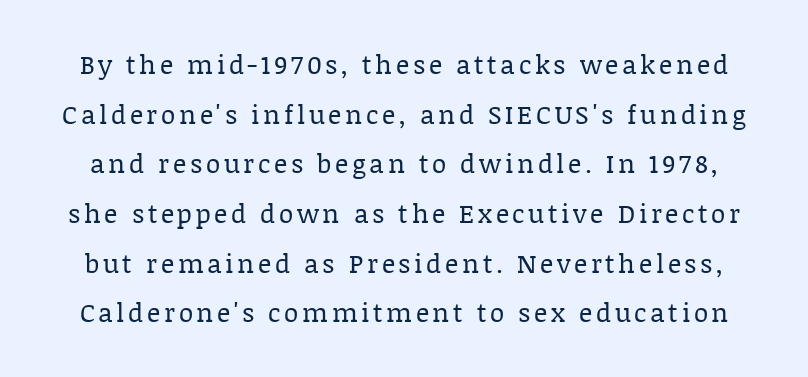
The image shows 26 px text type, upright; set loose line spacing (1.91x), not underlined.
